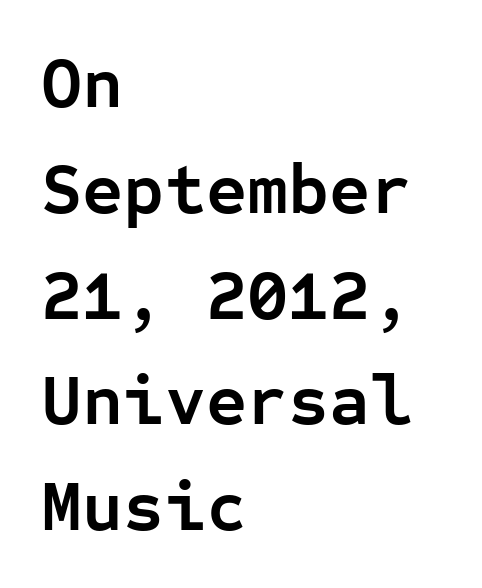
{"serif": "no", "italic": "no", "bold": "yes", "weight": "semibold", "width": "normal", "stroke_contrast": "low", "x_height": "medium", "monospaced": "yes", "underline": "no", "align": "left", "line_spacing": "normal", "line_spacing_ratio": 1.49, "letter_spacing": "normal", "letter_spacing_em": 0.0, "glyph_px": 71}
